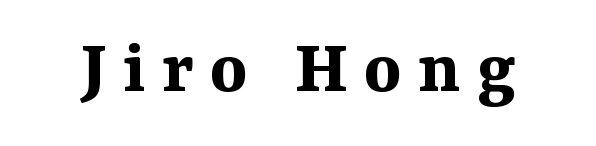
Q: Is the text bold? A: Yes.
Q: Is the text italic (slanted)? A: No, it is upright.
Q: Is the typeface a serif or a sans-serif typeface? A: Serif.
Q: Is the text underlined? A: No.
Q: Is the spacing between letters normal or unusually wide? A: Unusually wide.
Q: Width (condensed, normal, or wide)? A: Normal.
Q: Stroke contrast? A: Medium.
Q: x-height? A: Medium.
Q: Monospaced? A: No.
